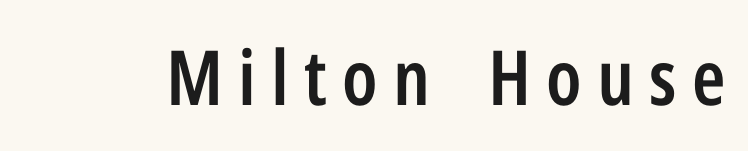
{"serif": "no", "italic": "no", "bold": "semi", "weight": "semibold", "width": "condensed", "stroke_contrast": "low", "x_height": "medium", "monospaced": "no", "underline": "no", "letter_spacing": "wide", "letter_spacing_em": 0.2, "glyph_px": 76}
